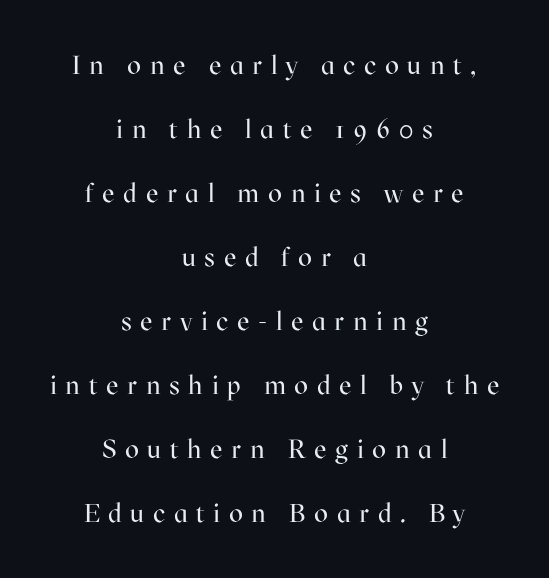
{"italic": "no", "bold": "no", "underline": "no", "align": "center", "line_spacing": "loose", "line_spacing_ratio": 2.46, "letter_spacing": "wide", "letter_spacing_em": 0.33, "glyph_px": 26}
